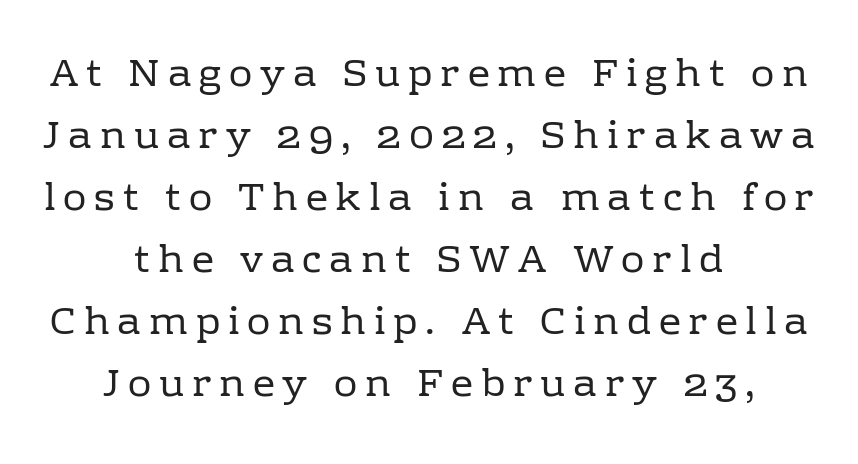
{"serif": "yes", "italic": "no", "bold": "no", "weight": "regular", "width": "normal", "stroke_contrast": "low", "x_height": "medium", "monospaced": "no", "underline": "no", "align": "center", "line_spacing": "normal", "line_spacing_ratio": 1.59, "letter_spacing": "wide", "letter_spacing_em": 0.2, "glyph_px": 39}
